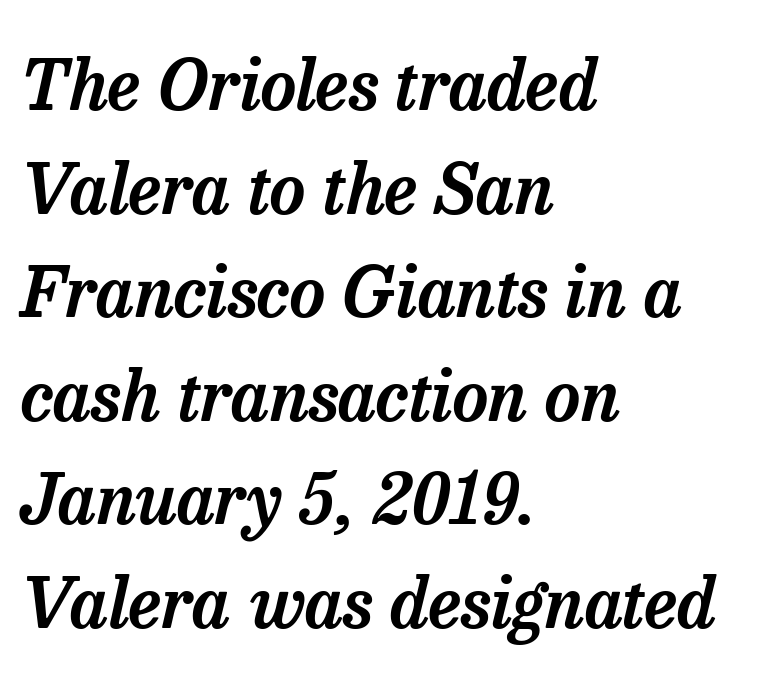
The space between consecutive lines is moderate. These lines were composed using italics. Looks like regular typesetting: each glyph gets only the width it needs. Type style note: has serifs.
